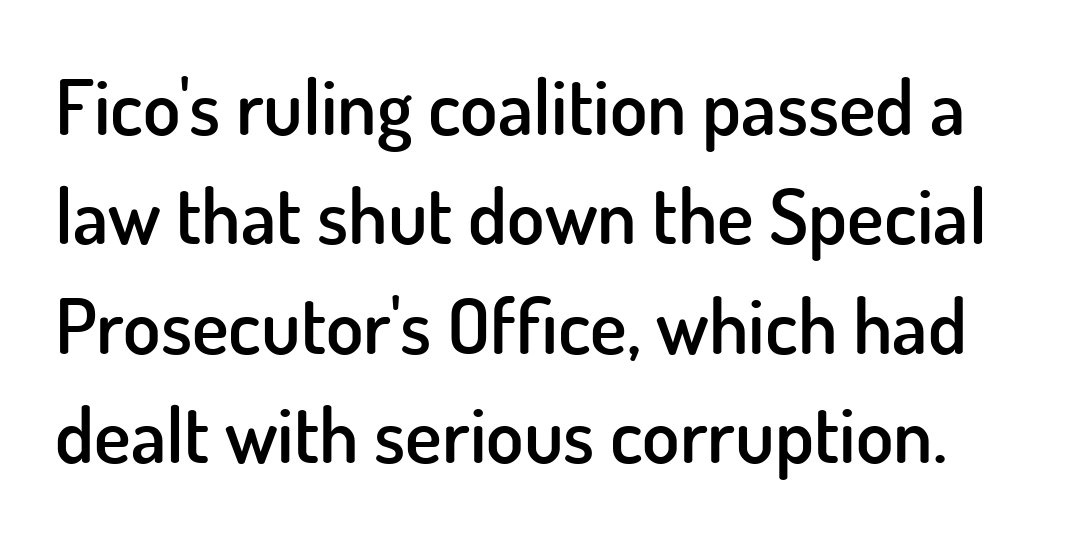
{"serif": "no", "italic": "no", "bold": "semi", "weight": "semibold", "width": "normal", "stroke_contrast": "low", "x_height": "small", "monospaced": "no", "underline": "no", "line_spacing": "normal", "line_spacing_ratio": 1.42, "letter_spacing": "normal", "letter_spacing_em": 0.0, "glyph_px": 77}
